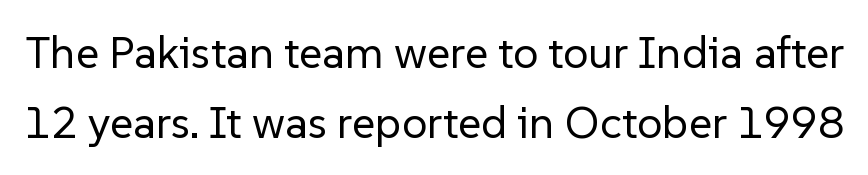
{"serif": "no", "italic": "no", "bold": "no", "weight": "regular", "width": "normal", "stroke_contrast": "low", "x_height": "medium", "monospaced": "no", "underline": "no", "line_spacing": "normal", "line_spacing_ratio": 1.56, "letter_spacing": "normal", "letter_spacing_em": 0.0, "glyph_px": 45}
